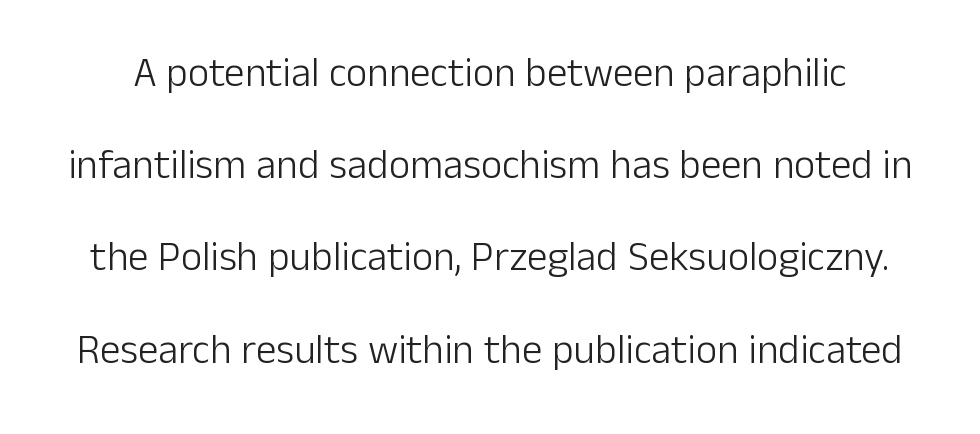
{"serif": "no", "italic": "no", "bold": "no", "weight": "light", "width": "normal", "stroke_contrast": "low", "x_height": "medium", "monospaced": "no", "underline": "no", "line_spacing": "loose", "line_spacing_ratio": 2.25, "letter_spacing": "normal", "letter_spacing_em": 0.0, "glyph_px": 41}
